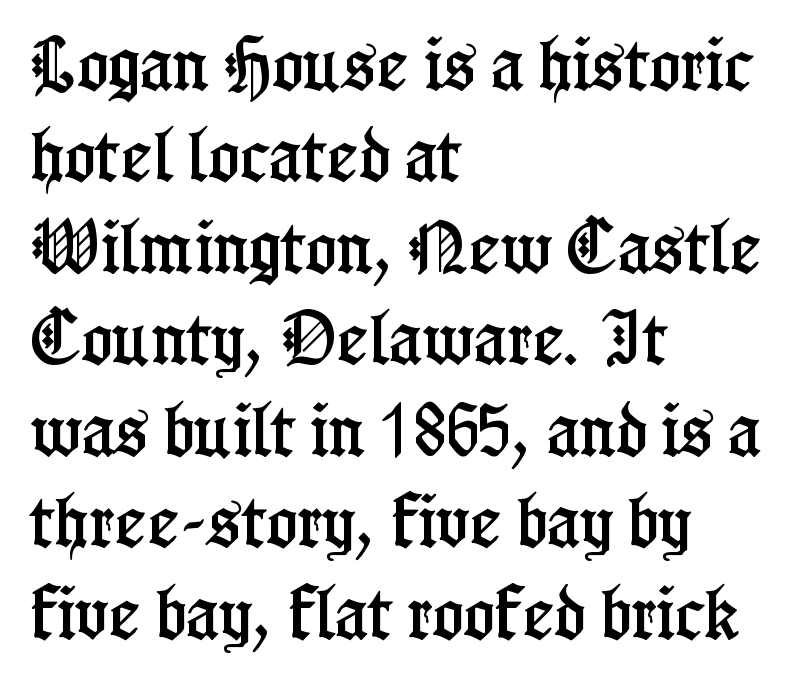
Q: Is the text italic (slanted)? A: No, it is upright.
Q: Is the typeface a serif or a sans-serif typeface? A: Serif.
Q: Is the text underlined? A: No.
Q: How is the paragraph aligned? A: Left-aligned.
Q: Is the spacing between letters normal or unusually wide? A: Normal.
Q: Is the spacing between lines tight, normal or loose? A: Normal.
Q: Width (condensed, normal, or wide)? A: Condensed.
Q: Stroke contrast? A: Low.
Q: x-height? A: Medium.
Q: Monospaced? A: No.
